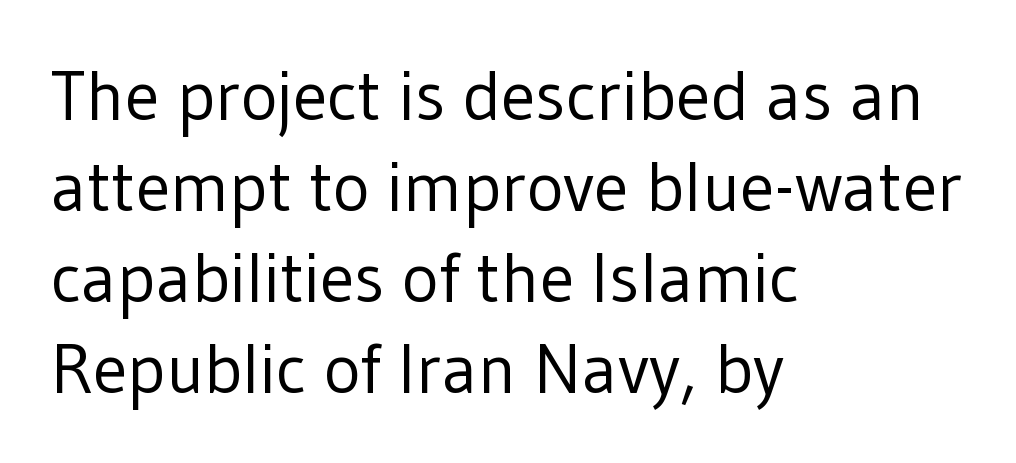
Q: Is the text bold? A: No.
Q: Is the text italic (slanted)? A: No, it is upright.
Q: Is the typeface a serif or a sans-serif typeface? A: Sans-serif.
Q: Is the text underlined? A: No.
Q: How is the paragraph aligned? A: Left-aligned.
Q: Is the spacing between letters normal or unusually wide? A: Normal.
Q: Is the spacing between lines tight, normal or loose? A: Normal.
Q: Width (condensed, normal, or wide)? A: Normal.
Q: Stroke contrast? A: Low.
Q: x-height? A: Medium.
Q: Monospaced? A: No.
